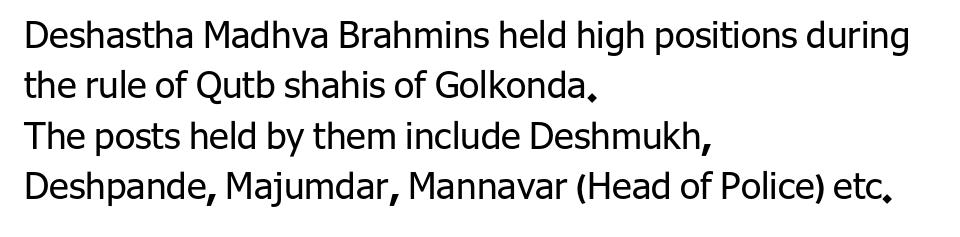
Q: Is the text bold? A: No.
Q: Is the text italic (slanted)? A: No, it is upright.
Q: Is the typeface a serif or a sans-serif typeface? A: Sans-serif.
Q: Is the text underlined? A: No.
Q: How is the paragraph aligned? A: Left-aligned.
Q: Is the spacing between letters normal or unusually wide? A: Normal.
Q: Is the spacing between lines tight, normal or loose? A: Normal.
Q: Width (condensed, normal, or wide)? A: Normal.
Q: Stroke contrast? A: Low.
Q: x-height? A: Medium.
Q: Monospaced? A: No.
